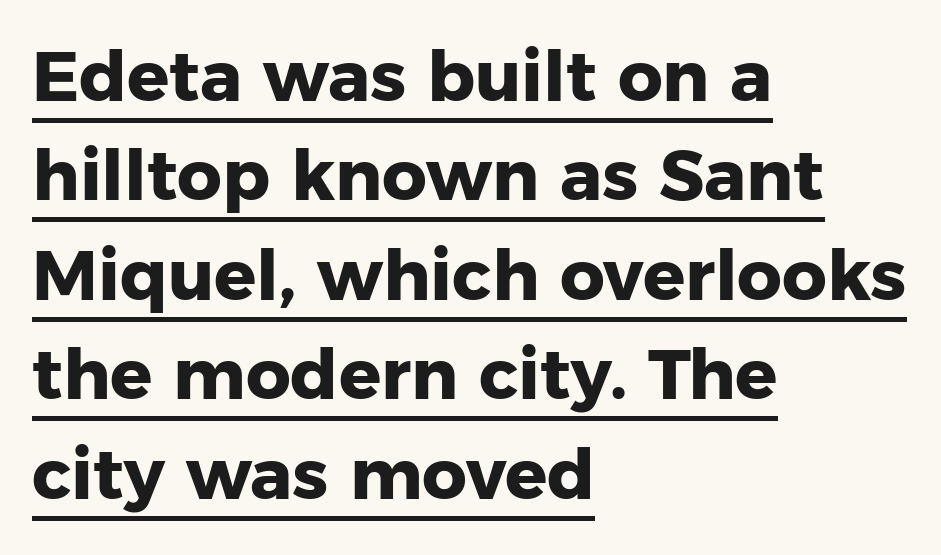
The image shows 70 px heavy sans-serif type, upright; set left-aligned, normal line spacing (1.42x), normal letter spacing, underlined; low stroke contrast and a medium x-height.
